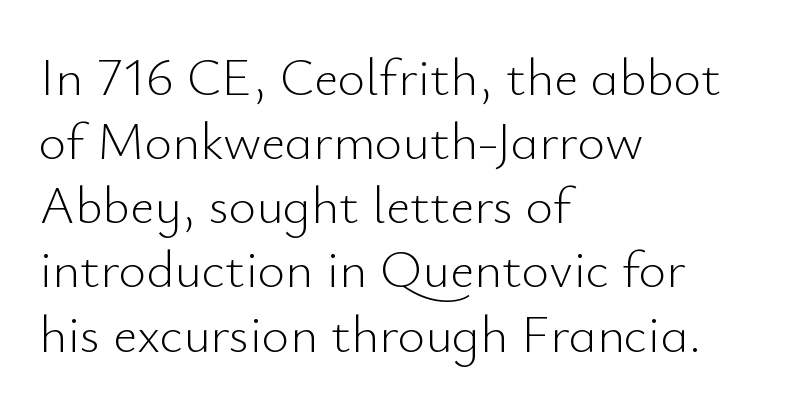
Q: Is the text bold? A: No.
Q: Is the text italic (slanted)? A: No, it is upright.
Q: Is the typeface a serif or a sans-serif typeface? A: Sans-serif.
Q: Is the text underlined? A: No.
Q: How is the paragraph aligned? A: Left-aligned.
Q: Is the spacing between letters normal or unusually wide? A: Normal.
Q: Width (condensed, normal, or wide)? A: Normal.
Q: Stroke contrast? A: Low.
Q: x-height? A: Small.
Q: Monospaced? A: No.
